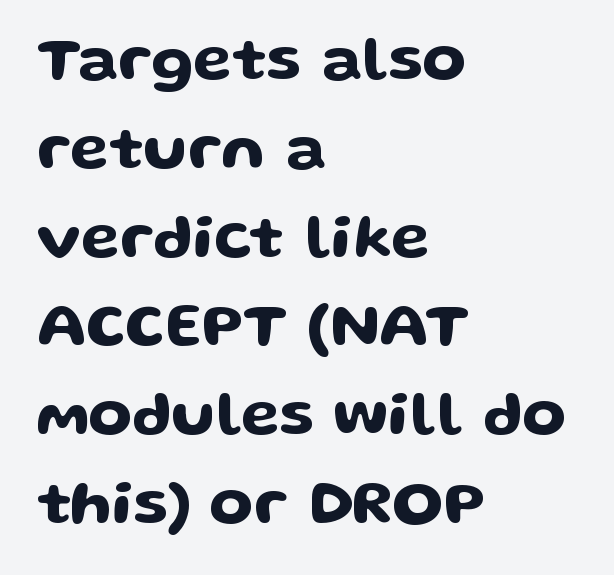
{"serif": "no", "italic": "no", "width": "wide", "stroke_contrast": "low", "x_height": "medium", "monospaced": "no", "underline": "no", "align": "left", "line_spacing": "normal", "line_spacing_ratio": 1.41, "letter_spacing": "normal", "letter_spacing_em": 0.0, "glyph_px": 63}
